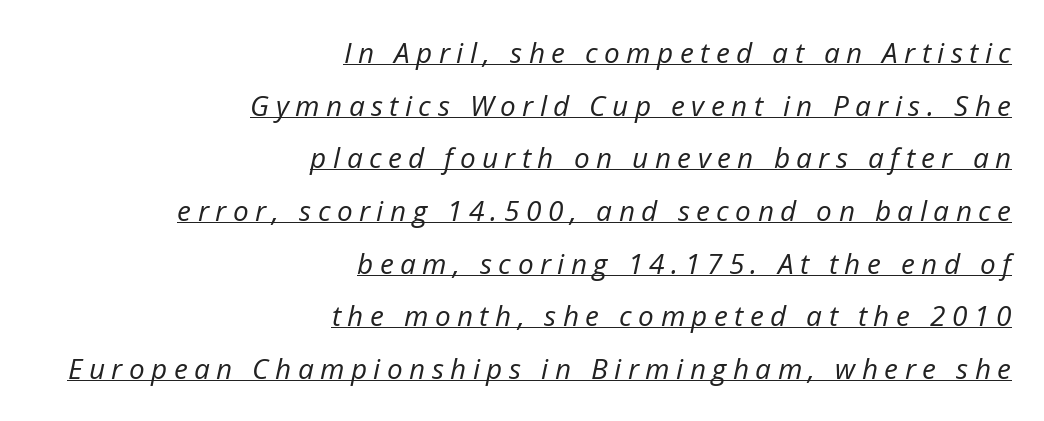
Q: Is the text bold? A: No.
Q: Is the text italic (slanted)? A: Yes, it leans right by about 12 degrees.
Q: Is the text underlined? A: Yes.
Q: How is the paragraph aligned? A: Right-aligned.
Q: Is the spacing between letters normal or unusually wide? A: Unusually wide.
Q: Width (condensed, normal, or wide)? A: Normal.
Q: Stroke contrast? A: Low.
Q: x-height? A: Medium.
Q: Monospaced? A: No.
